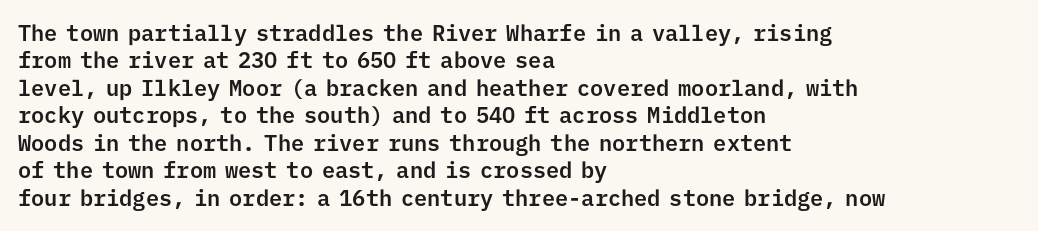
Letter spacing: default. Words float on clear page, feet unadorned. Every stem runs plumb, perpendicular to the baseline. Is there much room between lines? A standard amount, neither cramped nor airy. Reading down the block, your eye returns to a fixed left position each line.
